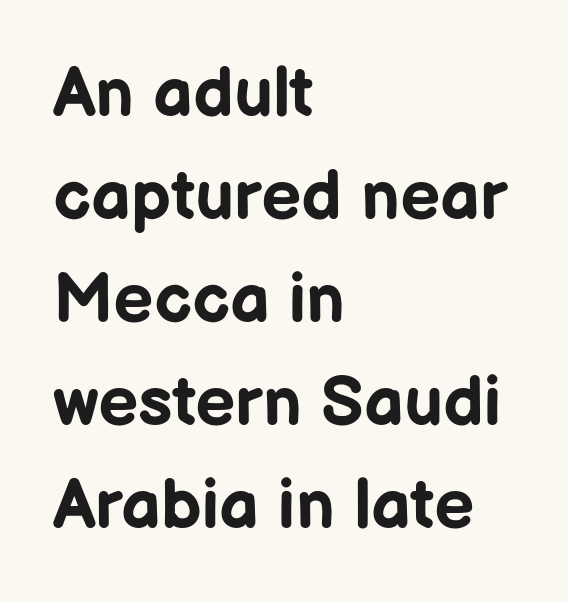
The image shows 70 px bold sans-serif type, upright; set left-aligned, normal line spacing (1.47x), normal letter spacing, not underlined; low stroke contrast and a medium x-height.
